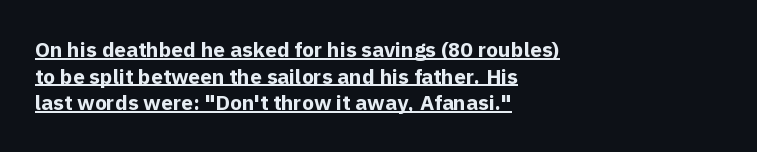
{"italic": "no", "bold": "yes", "underline": "yes", "align": "left", "line_spacing": "normal", "line_spacing_ratio": 1.27, "letter_spacing": "normal", "letter_spacing_em": 0.0, "glyph_px": 21}
